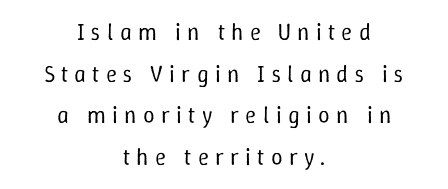
The gaps between neighbouring characters are conspicuously large. The rag falls on both sides of this text block equally. Weight: in the light-to-regular range. Is there any slant? The stems are plumb.
